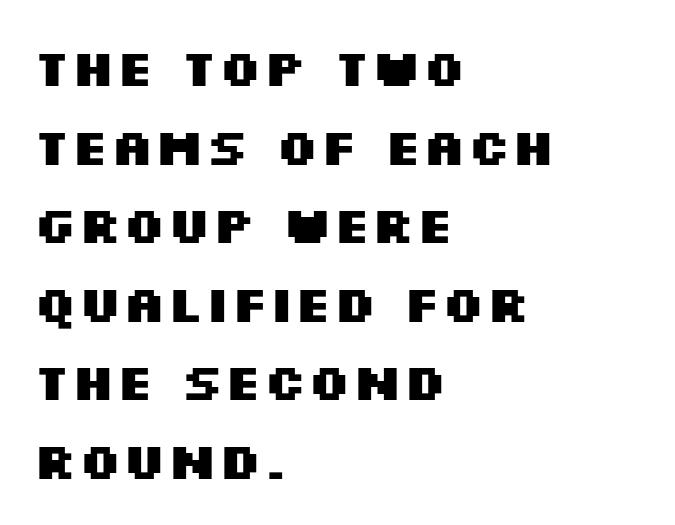
{"serif": "no", "italic": "no", "bold": "yes", "weight": "heavy", "width": "wide", "stroke_contrast": "medium", "x_height": "large", "monospaced": "no", "underline": "no", "align": "left", "line_spacing": "normal", "line_spacing_ratio": 1.54, "letter_spacing": "normal", "letter_spacing_em": 0.0, "glyph_px": 51}
